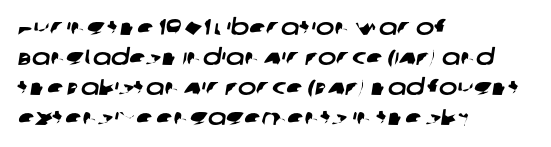
The image shows 22 px text type; set left-aligned, normal line spacing (1.36x), normal letter spacing, not underlined.
